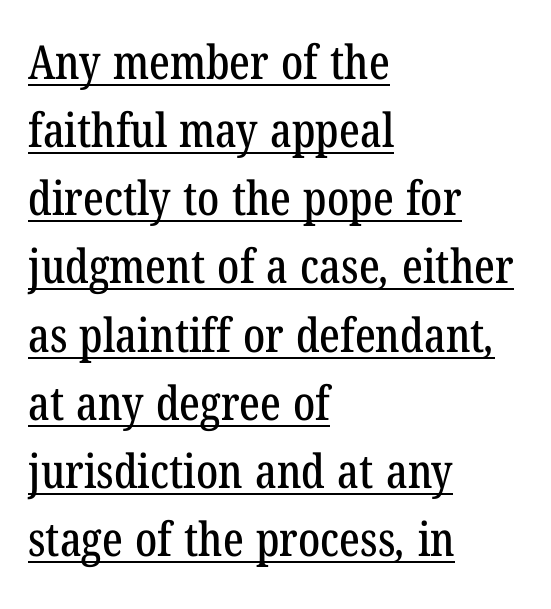
The compositor pushed each line to the left boundary. Vertically, the passage feels balanced, rows spaced as you'd expect. This rendering employs a face with finishing strokes, i.e., a serif. Does extra space separate the letters? No, they use regular spacing.
